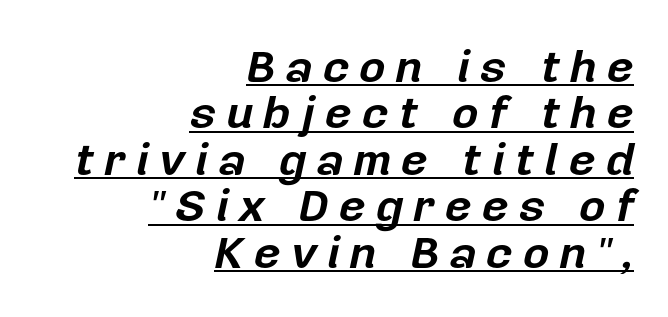
{"italic": "yes", "lean": "right", "slant_degrees": 12, "bold": "yes", "weight": "bold", "width": "normal", "stroke_contrast": "low", "x_height": "medium", "monospaced": "no", "underline": "yes", "align": "right", "line_spacing": "tight", "line_spacing_ratio": 1.01, "letter_spacing": "wide", "letter_spacing_em": 0.22, "glyph_px": 46}
